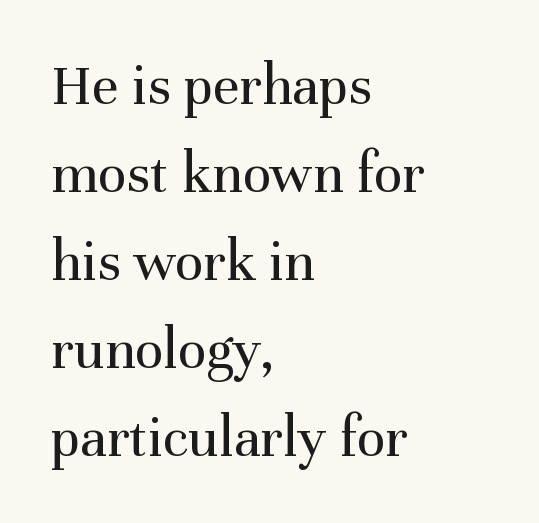
The letters stand straight up with perfectly vertical stems. Here the glyphs are tracked normally, forming tight word shapes. Look at the bottom of the vertical strokes: they flare into serifs here. These glyphs show unthickened strokes, regular width or finer.
